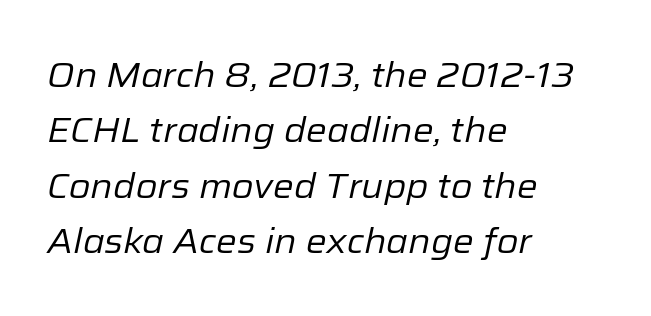
Check under the words: just untouched page. Observe the lean: these are italic letterforms. You could not count columns in this text — the font is proportionally spaced. Think standard paragraph weight, or any step lighter than that. No extra tracking has been applied to these lines.
